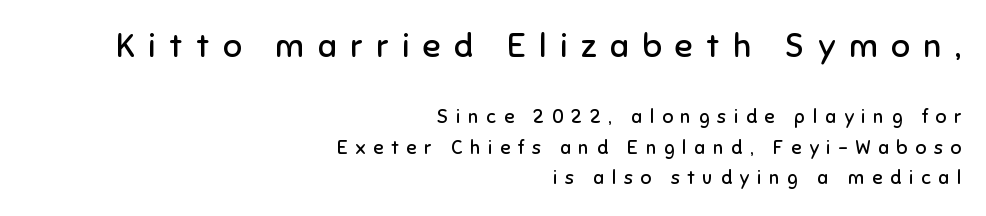
{"serif": "no", "italic": "no", "bold": "no", "weight": "regular", "width": "normal", "stroke_contrast": "low", "x_height": "medium", "monospaced": "no", "underline": "no", "align": "right", "line_spacing": "normal", "line_spacing_ratio": 1.6, "letter_spacing": "wide", "letter_spacing_em": 0.41, "larger_block": "first", "size_ratio": 1.74, "glyph_px": 33}
